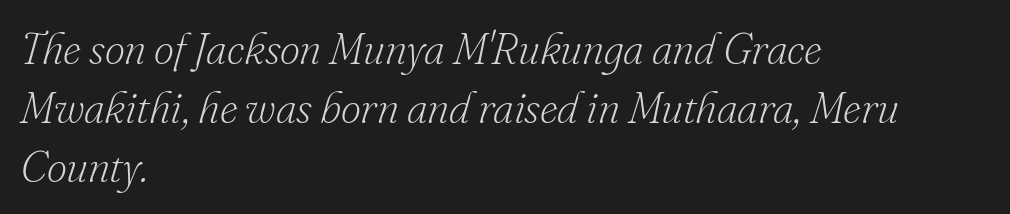
The image shows 44 px light serif type, italic (leaning right); set left-aligned, normal line spacing (1.34x), normal letter spacing, not underlined; low stroke contrast and a small x-height.
